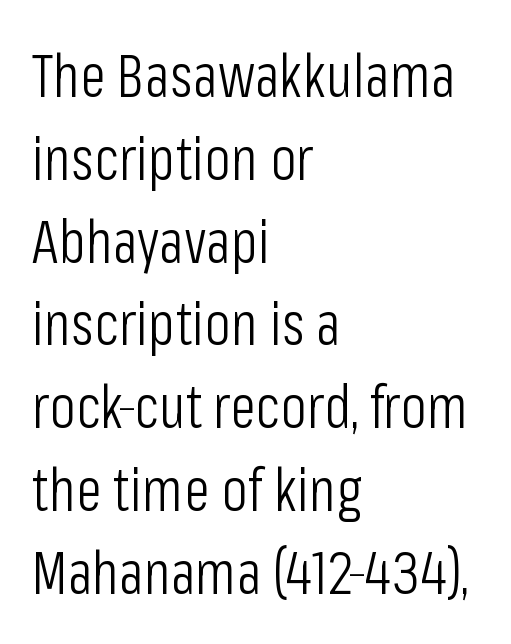
Character widths vary here, with narrow letters taking less room than wide ones. No word sits above an underline. Is this a heavy cut? Hardly; it is regular or lighter. This sample uses plain, unmodified letter spacing. The lines sit at an ordinary, default distance from one another. Does the copy run flush right? No — it runs flush left.
